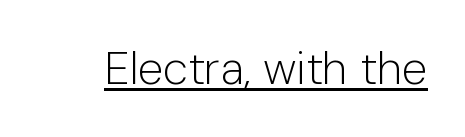
Q: Is the text bold? A: No.
Q: Is the text italic (slanted)? A: No, it is upright.
Q: Is the typeface a serif or a sans-serif typeface? A: Sans-serif.
Q: Is the text underlined? A: Yes.
Q: Is the spacing between letters normal or unusually wide? A: Normal.
Q: Width (condensed, normal, or wide)? A: Normal.
Q: Stroke contrast? A: Low.
Q: x-height? A: Medium.
Q: Monospaced? A: No.
